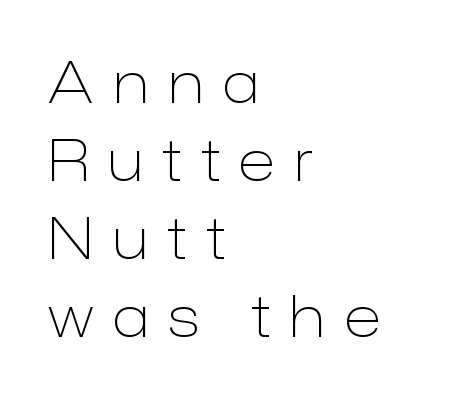
Q: Is the text bold? A: No.
Q: Is the text italic (slanted)? A: No, it is upright.
Q: Is the typeface a serif or a sans-serif typeface? A: Sans-serif.
Q: Is the text underlined? A: No.
Q: How is the paragraph aligned? A: Left-aligned.
Q: Is the spacing between letters normal or unusually wide? A: Unusually wide.
Q: Is the spacing between lines tight, normal or loose? A: Normal.
Q: Width (condensed, normal, or wide)? A: Normal.
Q: Stroke contrast? A: Low.
Q: x-height? A: Medium.
Q: Monospaced? A: No.
